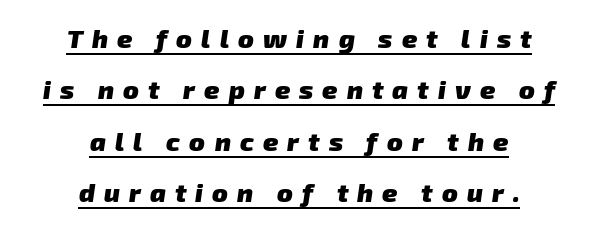
{"bold": "yes", "underline": "yes", "align": "center", "line_spacing": "loose", "line_spacing_ratio": 1.98, "letter_spacing": "wide", "letter_spacing_em": 0.35, "glyph_px": 26}
